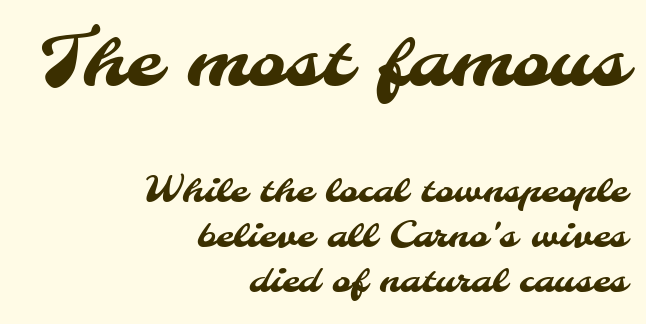
{"serif": "no", "width": "normal", "stroke_contrast": "medium", "x_height": "small", "monospaced": "no", "underline": "no", "align": "right", "line_spacing": "normal", "line_spacing_ratio": 1.25, "letter_spacing": "normal", "letter_spacing_em": 0.0, "larger_block": "first", "size_ratio": 2.03, "glyph_px": 73}
